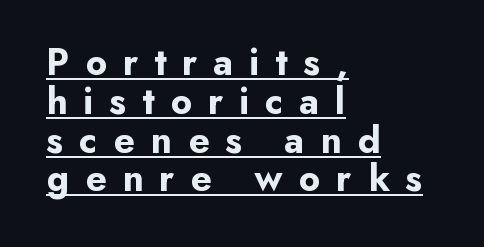
{"serif": "no", "italic": "no", "bold": "yes", "weight": "bold", "width": "normal", "stroke_contrast": "low", "x_height": "small", "monospaced": "no", "underline": "yes", "align": "left", "line_spacing": "tight", "line_spacing_ratio": 1.02, "letter_spacing": "wide", "letter_spacing_em": 0.42, "glyph_px": 38}
